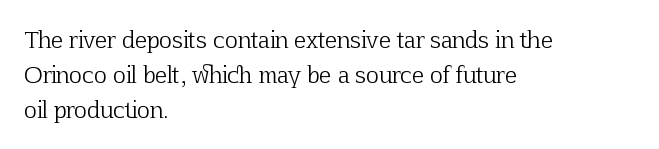
Q: Is the text bold? A: No.
Q: Is the text italic (slanted)? A: No, it is upright.
Q: Is the text underlined? A: No.
Q: How is the paragraph aligned? A: Left-aligned.
Q: Is the spacing between letters normal or unusually wide? A: Normal.
Q: Is the spacing between lines tight, normal or loose? A: Normal.
